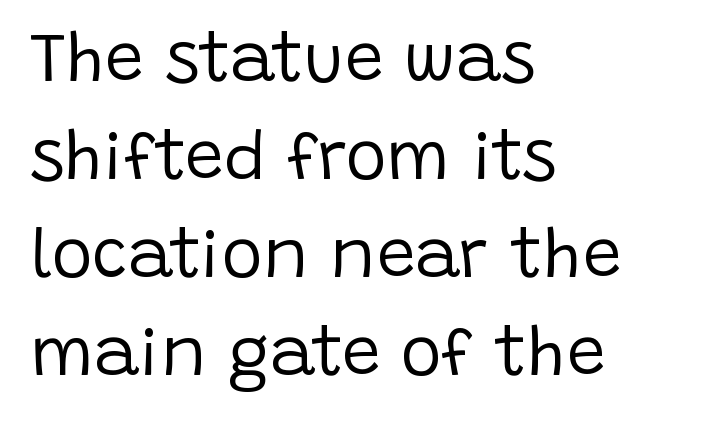
Q: Is the text bold? A: No.
Q: Is the text italic (slanted)? A: No, it is upright.
Q: Is the typeface a serif or a sans-serif typeface? A: Sans-serif.
Q: Is the text underlined? A: No.
Q: How is the paragraph aligned? A: Left-aligned.
Q: Is the spacing between letters normal or unusually wide? A: Normal.
Q: Is the spacing between lines tight, normal or loose? A: Normal.
Q: Width (condensed, normal, or wide)? A: Normal.
Q: Stroke contrast? A: Low.
Q: x-height? A: Large.
Q: Monospaced? A: No.
